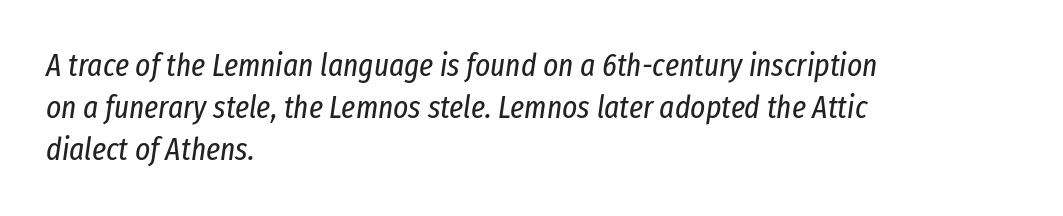
Q: Is the text bold? A: No.
Q: Is the text italic (slanted)? A: Yes, it leans right by about 8 degrees.
Q: Is the text underlined? A: No.
Q: How is the paragraph aligned? A: Left-aligned.
Q: Is the spacing between letters normal or unusually wide? A: Normal.
Q: Is the spacing between lines tight, normal or loose? A: Normal.
Q: Width (condensed, normal, or wide)? A: Condensed.
Q: Stroke contrast? A: Low.
Q: x-height? A: Medium.
Q: Monospaced? A: No.
